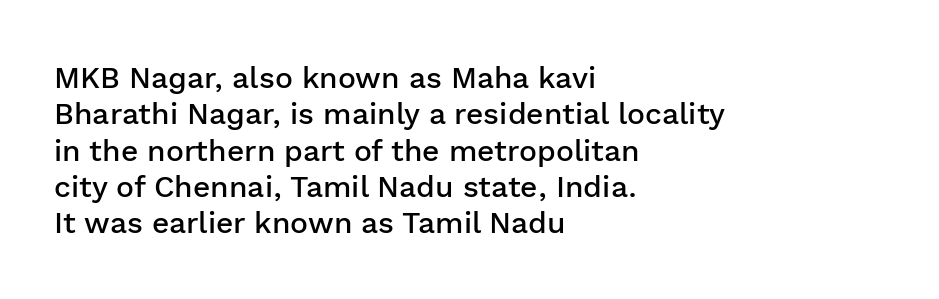
{"serif": "no", "italic": "no", "bold": "semi", "weight": "semibold", "width": "normal", "stroke_contrast": "low", "x_height": "medium", "monospaced": "no", "underline": "no", "align": "left", "line_spacing_ratio": 1.21, "letter_spacing": "normal", "letter_spacing_em": 0.0, "glyph_px": 30}
